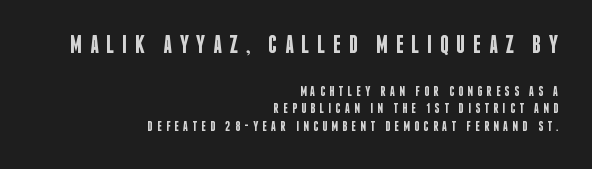
The image shows 25 px text type, upright; set right-aligned, line spacing 1.24x, unusually wide letter spacing (+0.3 em), not underlined; the first (top) block is 1.79x larger.
